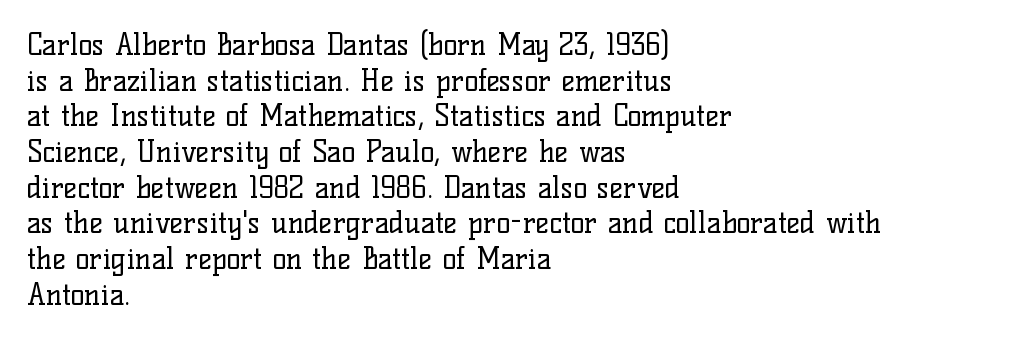
The image shows 29 px regular-weight serif type, upright; set left-aligned, line spacing 1.23x, normal letter spacing, not underlined; low stroke contrast and a medium x-height.
